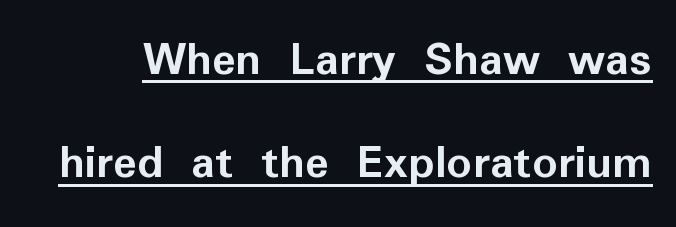
Typographic density is high because the face is bold. The lines are spread far apart with generous leading. Think of a printed novel: that variable character pitch is what you see here. Honestly, the letter spacing is just normal — you wouldn't notice it. No italicization has been applied; the sample stays upright.
